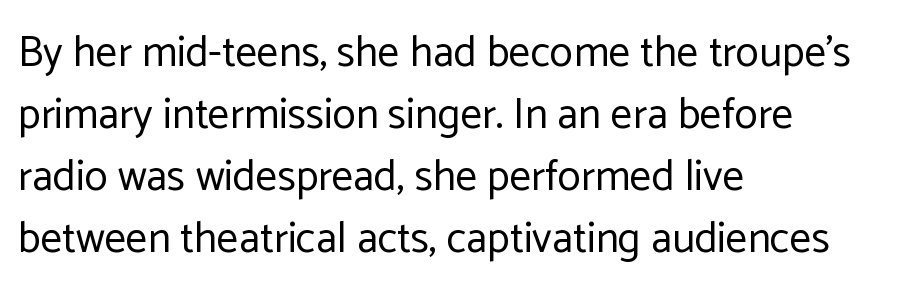
Q: Is the text bold? A: No.
Q: Is the text italic (slanted)? A: No, it is upright.
Q: Is the typeface a serif or a sans-serif typeface? A: Sans-serif.
Q: Is the text underlined? A: No.
Q: How is the paragraph aligned? A: Left-aligned.
Q: Is the spacing between letters normal or unusually wide? A: Normal.
Q: Is the spacing between lines tight, normal or loose? A: Normal.
Q: Width (condensed, normal, or wide)? A: Normal.
Q: Stroke contrast? A: Low.
Q: x-height? A: Medium.
Q: Monospaced? A: No.
